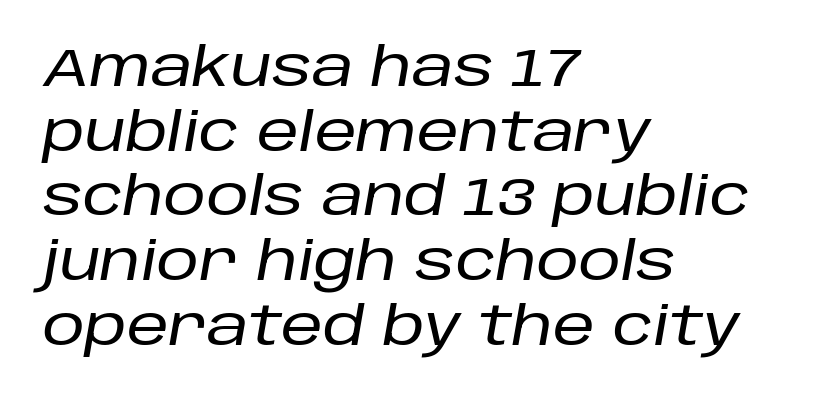
The image shows 53 px text type, italic (leaning right); set left-aligned, line spacing 1.22x, normal letter spacing, not underlined; low stroke contrast and a large x-height.
